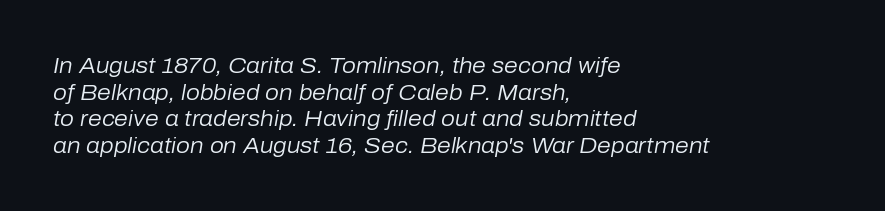
{"italic": "yes", "lean": "right", "slant_degrees": 10, "bold": "no", "underline": "no", "align": "left", "line_spacing_ratio": 1.21, "letter_spacing": "normal", "letter_spacing_em": 0.0, "glyph_px": 22}
